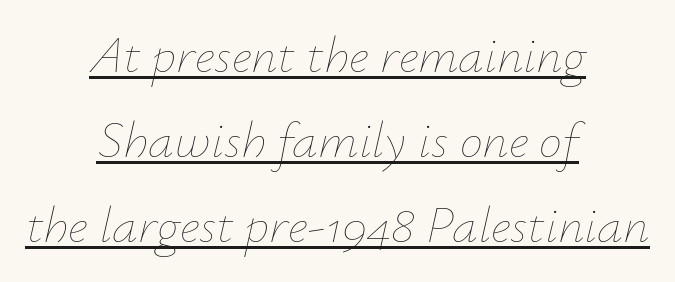
{"italic": "yes", "lean": "right", "slant_degrees": 12, "bold": "no", "weight": "thin", "width": "normal", "stroke_contrast": "low", "x_height": "small", "monospaced": "no", "underline": "yes", "align": "center", "line_spacing": "normal", "line_spacing_ratio": 1.63, "letter_spacing": "normal", "letter_spacing_em": 0.0, "glyph_px": 52}
